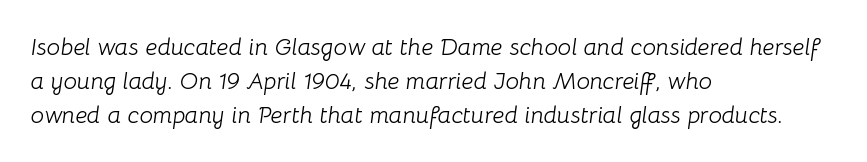
Q: Is the text bold? A: No.
Q: Is the text italic (slanted)? A: Yes, it leans right by about 8 degrees.
Q: Is the text underlined? A: No.
Q: How is the paragraph aligned? A: Left-aligned.
Q: Is the spacing between letters normal or unusually wide? A: Normal.
Q: Is the spacing between lines tight, normal or loose? A: Normal.
